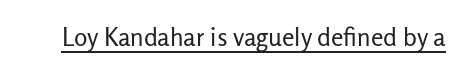
{"italic": "no", "bold": "no", "underline": "yes", "letter_spacing": "normal", "letter_spacing_em": 0.0, "glyph_px": 25}
